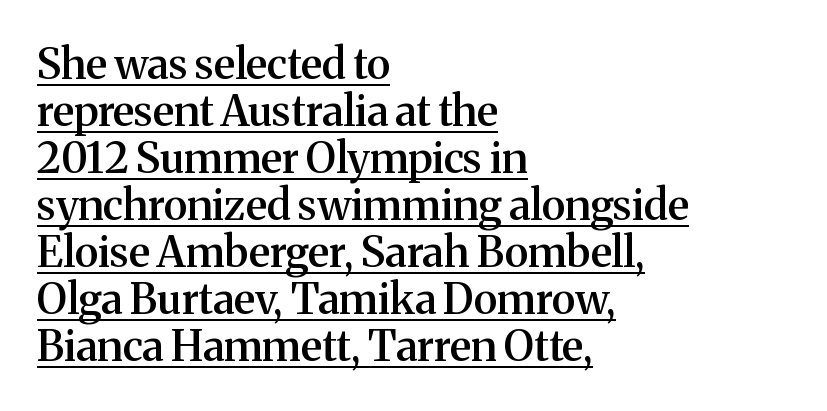
The image shows 42 px semibold serif type, upright; set left-aligned, tight line spacing (1.12x), normal letter spacing, underlined; medium stroke contrast and a medium x-height.
